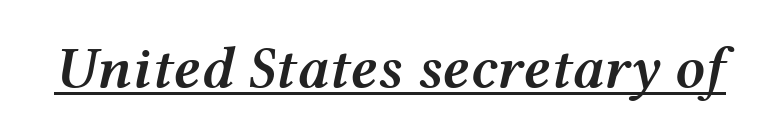
{"italic": "yes", "lean": "right", "slant_degrees": 12, "bold": "semi", "weight": "semibold", "width": "wide", "stroke_contrast": "medium", "x_height": "medium", "monospaced": "no", "underline": "yes", "letter_spacing": "normal", "letter_spacing_em": 0.0, "glyph_px": 59}
